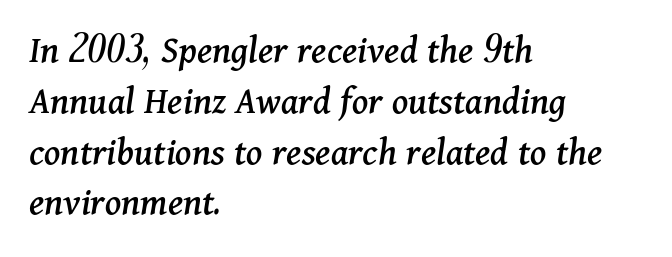
Rows of type keep a routine distance in the vertical direction. Characters follow at the spacing the type designer built in. If you drew a line through each stem, it would be angled. Horizontal alignment here is leftward, the default for most running prose.
